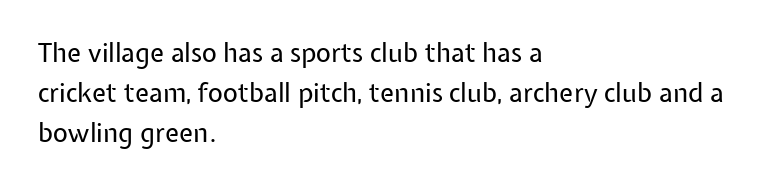
Nobody touched the tracking dial on this one. Line starts are locked; line ends wander. The block of text has a typical density, with ordinary space between rows. The glyphs are unaccompanied by any horizontal stroke below them. Notice how the stems are strictly vertical — no italics here. These glyphs show unthickened strokes, regular width or finer.
